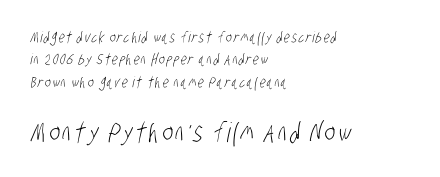
{"bold": "no", "underline": "no", "align": "left", "line_spacing": "normal", "line_spacing_ratio": 1.49, "larger_block": "second", "size_ratio": 1.8, "glyph_px": 27}
